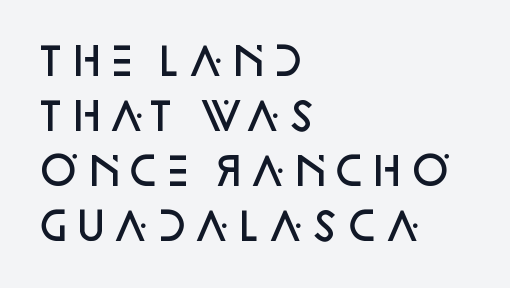
The image shows 38 px semibold sans-serif type, upright; set left-aligned, normal line spacing (1.45x), normal letter spacing, not underlined; low stroke contrast and a large x-height.
